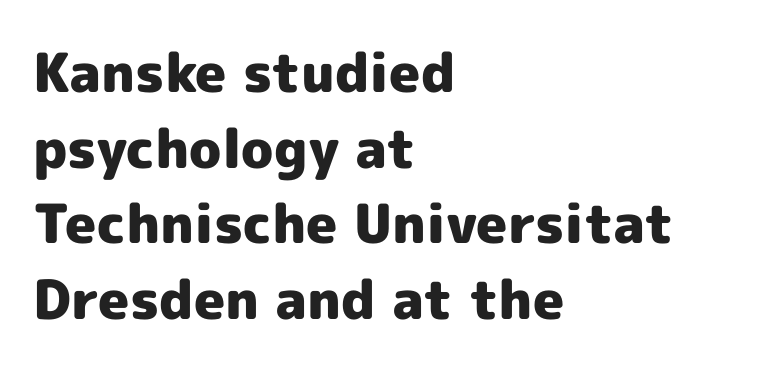
{"serif": "no", "italic": "no", "bold": "yes", "weight": "heavy", "width": "normal", "x_height": "medium", "monospaced": "no", "underline": "no", "align": "left", "line_spacing": "normal", "line_spacing_ratio": 1.4, "letter_spacing": "normal", "letter_spacing_em": 0.0, "glyph_px": 54}
